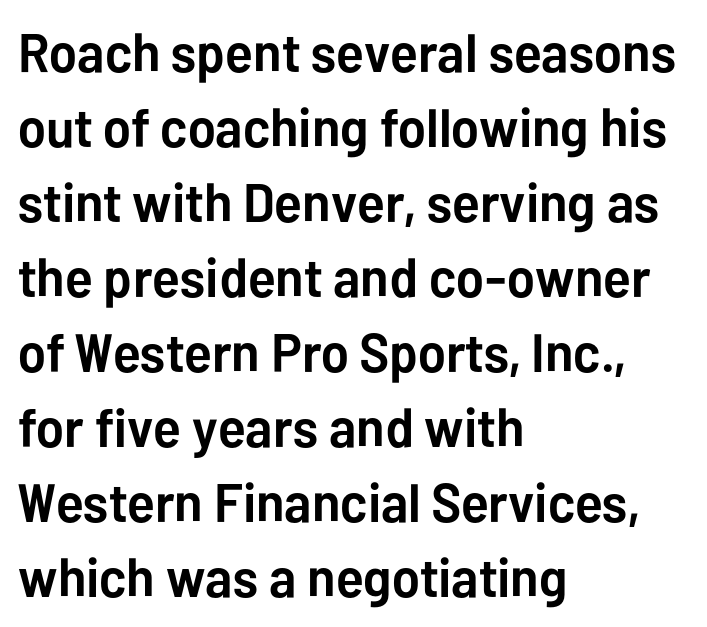
The rendering uses a moderate line-height, typical for paragraphs. Note the varied advance widths — an 'i' is clearly narrower than an 'm'. This sample uses a sans-serif face. The type is set solid horizontally, with unmodified tracking. In terms of weight, the rendering is a true, heavy bold.
